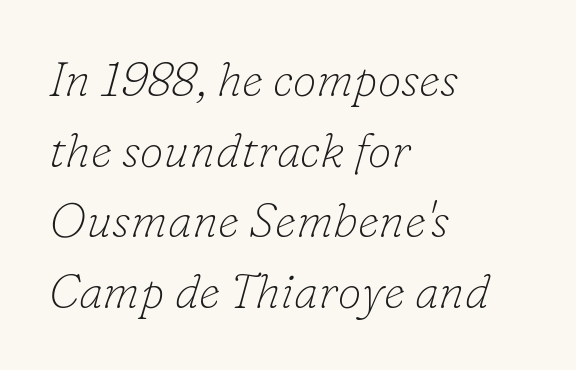
A typesetter would call this proportional, since set widths differ per character. Horizontal alignment here is leftward, the default for most running prose. Honestly, there is no underline to notice here at all. One glance says typical: line gaps are just what's usual. These lines are composed in type with serifs. The font sits on the lighter half of the weight spectrum, regular included.
